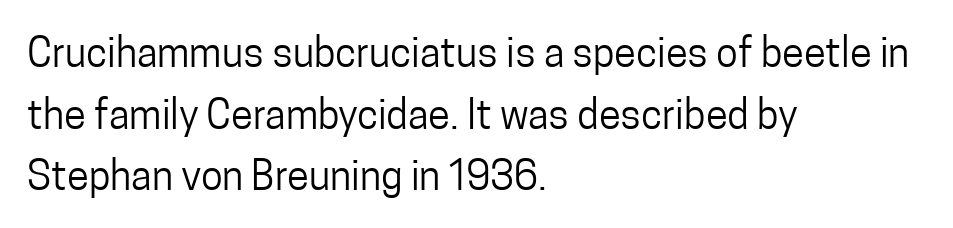
{"serif": "no", "italic": "no", "bold": "no", "weight": "regular", "width": "condensed", "stroke_contrast": "low", "x_height": "medium", "monospaced": "no", "underline": "no", "align": "left", "line_spacing": "normal", "line_spacing_ratio": 1.54, "letter_spacing": "normal", "letter_spacing_em": 0.0, "glyph_px": 40}
